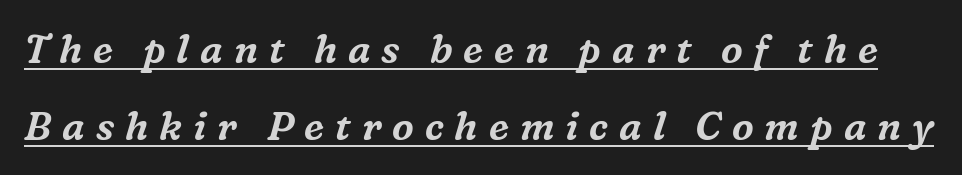
The image shows 39 px serif type, italic (leaning right); set loose line spacing (1.98x), unusually wide letter spacing (+0.28 em), underlined; medium stroke contrast and a medium x-height.
